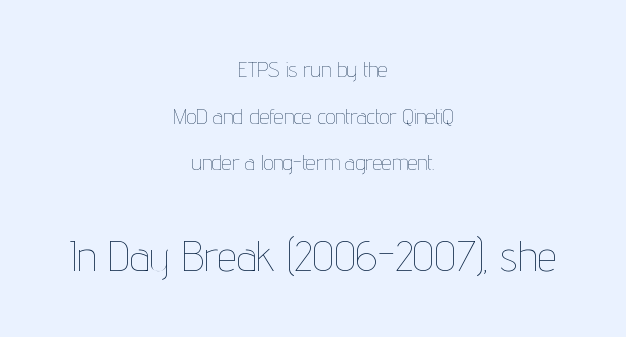
Q: Is the text bold? A: No.
Q: Is the text italic (slanted)? A: No, it is upright.
Q: Is the text underlined? A: No.
Q: How is the paragraph aligned? A: Centered.
Q: Is the spacing between letters normal or unusually wide? A: Normal.
Q: Is the spacing between lines tight, normal or loose? A: Loose.
Q: Which block of text is set in a larger size, the first (top) or the second (bottom)? A: The second (bottom) one.
Q: Width (condensed, normal, or wide)? A: Condensed.
Q: Stroke contrast? A: Low.
Q: x-height? A: Medium.
Q: Monospaced? A: No.
